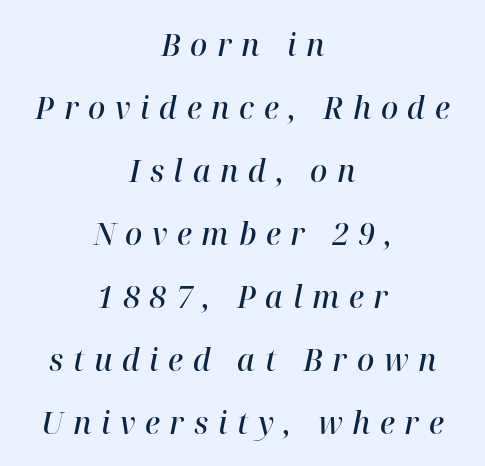
Q: Is the text bold? A: Semi-bold.
Q: Is the text italic (slanted)? A: Yes, it leans right by about 12 degrees.
Q: Is the typeface a serif or a sans-serif typeface? A: Serif.
Q: Is the text underlined? A: No.
Q: How is the paragraph aligned? A: Centered.
Q: Is the spacing between letters normal or unusually wide? A: Unusually wide.
Q: Is the spacing between lines tight, normal or loose? A: Loose.
Q: Width (condensed, normal, or wide)? A: Normal.
Q: Stroke contrast? A: High.
Q: x-height? A: Medium.
Q: Monospaced? A: No.
